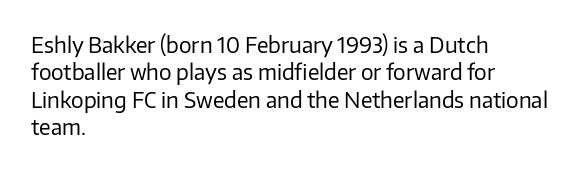
Reading down the block, your eye returns to a fixed left position each line. The weight tops out at a normal text grade. Interline gaps are of average width in this sample. The letters sit at their default tracking, neither squeezed nor spread.
